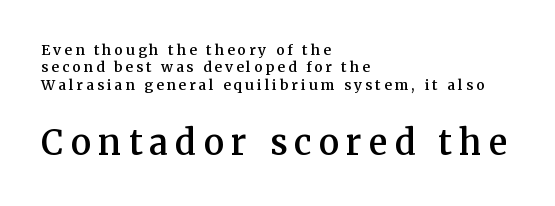
{"serif": "yes", "italic": "no", "bold": "semi", "weight": "semibold", "width": "normal", "stroke_contrast": "medium", "x_height": "medium", "monospaced": "no", "underline": "no", "align": "left", "line_spacing": "normal", "line_spacing_ratio": 1.25, "letter_spacing": "wide", "letter_spacing_em": 0.22, "larger_block": "second", "size_ratio": 2.43, "glyph_px": 34}
